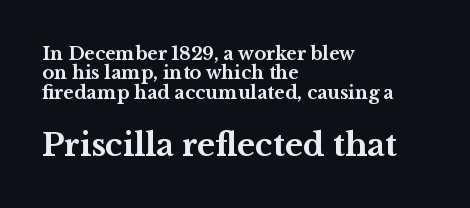
Here the designer chose a conventional face with non-uniform glyph widths. Here the second block reads like a headline and the first like body copy. Underline: absent. The font's upright variant was chosen for this text.
